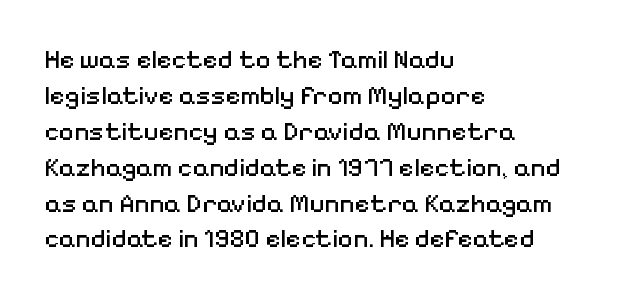
Q: Is the text bold? A: No.
Q: Is the text italic (slanted)? A: No, it is upright.
Q: Is the text underlined? A: No.
Q: How is the paragraph aligned? A: Left-aligned.
Q: Is the spacing between letters normal or unusually wide? A: Normal.
Q: Is the spacing between lines tight, normal or loose? A: Normal.
